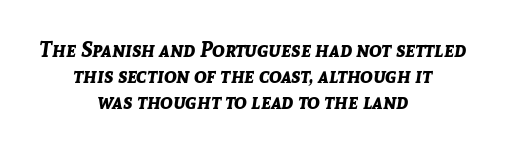
{"italic": "yes", "lean": "right", "slant_degrees": 8, "bold": "yes", "underline": "no", "align": "center", "line_spacing_ratio": 1.23, "letter_spacing": "normal", "letter_spacing_em": 0.0, "glyph_px": 21}
